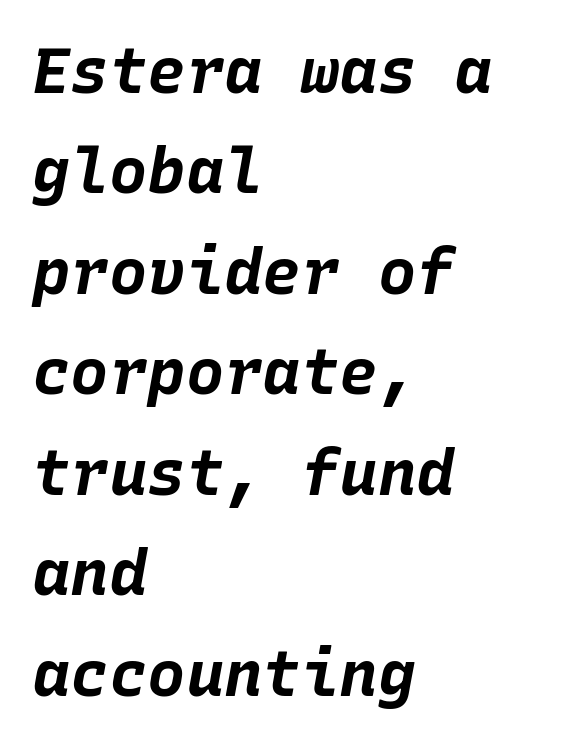
Q: Is the text bold? A: Yes.
Q: Is the text italic (slanted)? A: Yes, it leans right by about 10 degrees.
Q: Is the text underlined? A: No.
Q: How is the paragraph aligned? A: Left-aligned.
Q: Is the spacing between letters normal or unusually wide? A: Normal.
Q: Is the spacing between lines tight, normal or loose? A: Normal.
Q: Width (condensed, normal, or wide)? A: Normal.
Q: Stroke contrast? A: Low.
Q: x-height? A: Large.
Q: Monospaced? A: Yes.
